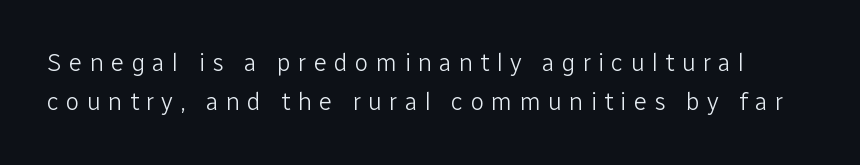
Q: Is the text bold? A: No.
Q: Is the text italic (slanted)? A: No, it is upright.
Q: Is the text underlined? A: No.
Q: Is the spacing between letters normal or unusually wide? A: Unusually wide.
Q: Is the spacing between lines tight, normal or loose? A: Normal.
